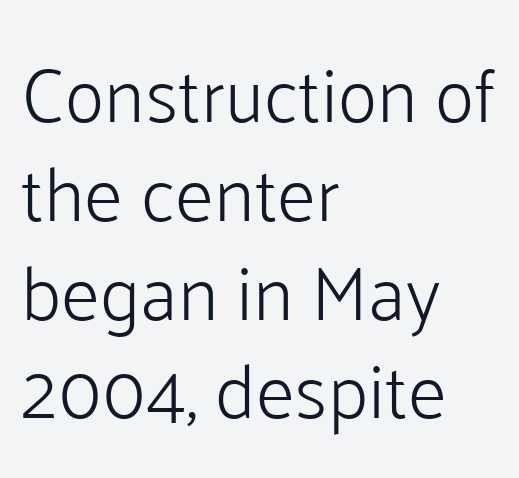
Normally led — the rows are evenly, conventionally spaced. These lines were composed using upright roman letters. Horizontal alignment here is leftward, the default for most running prose. Honestly, there is no underline to notice here at all. Caption: face not bold, strokes unweighted. A sans-serif font was chosen for this passage.
